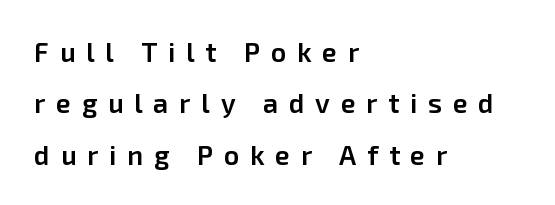
Q: Is the text bold? A: Semi-bold.
Q: Is the text italic (slanted)? A: No, it is upright.
Q: Is the text underlined? A: No.
Q: How is the paragraph aligned? A: Left-aligned.
Q: Is the spacing between letters normal or unusually wide? A: Unusually wide.
Q: Is the spacing between lines tight, normal or loose? A: Loose.
